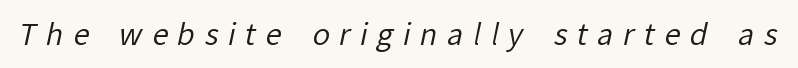
Honestly, the letter spacing is so wide it's the main thing you notice. A light-to-regular cut is what we see here. The rendering shows plain stroke endings on the letterforms — a sans-serif design. The rendering uses natural spacing where letterforms have individual widths. The gap between lines stays unmarked.
